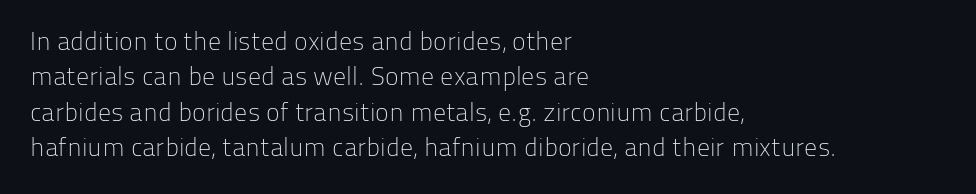
Q: Is the text bold? A: No.
Q: Is the text italic (slanted)? A: No, it is upright.
Q: Is the text underlined? A: No.
Q: How is the paragraph aligned? A: Left-aligned.
Q: Is the spacing between letters normal or unusually wide? A: Normal.
Q: Is the spacing between lines tight, normal or loose? A: Normal.
